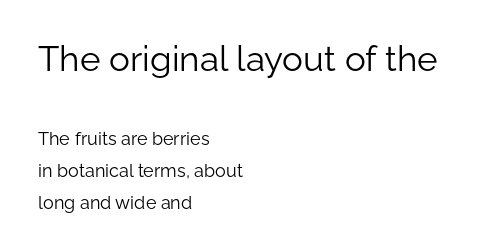
The text block is weighted toward the left margin, trailing off unevenly rightward. The words here are not underlined. Each word holds together tightly as a unit, with standard inter-letter gaps. This is roman type, the default non-slanted kind. You could not count columns in this text — the font is proportionally spaced. Note: no serifs on the glyphs.
